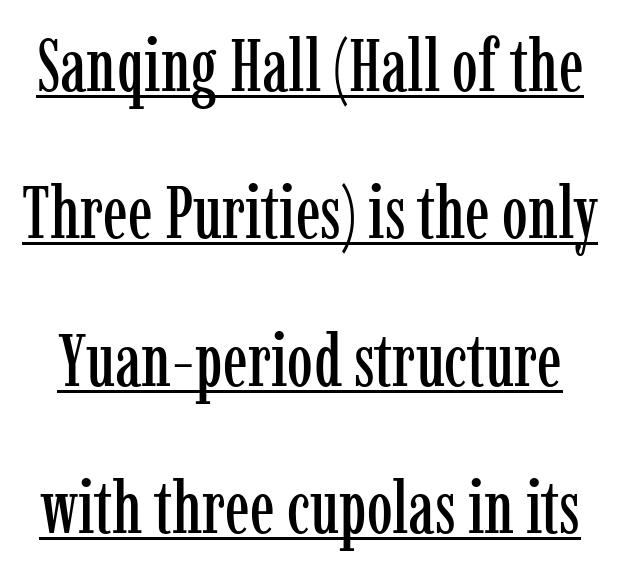
Q: Is the text italic (slanted)? A: No, it is upright.
Q: Is the typeface a serif or a sans-serif typeface? A: Serif.
Q: Is the text underlined? A: Yes.
Q: Is the spacing between letters normal or unusually wide? A: Normal.
Q: Is the spacing between lines tight, normal or loose? A: Loose.
Q: Width (condensed, normal, or wide)? A: Condensed.
Q: Stroke contrast? A: Low.
Q: x-height? A: Medium.
Q: Monospaced? A: No.
